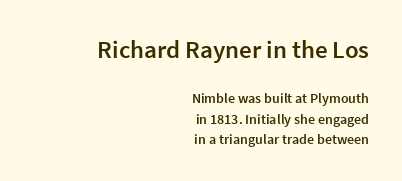
Notice how the stems are strictly vertical — no italics here. Plain, unruled lines of type. In terms of leading, this rendering sits right in the middle. Look at the stroke-to-counter ratio: somewhat heavy, a semibold. In this sample the first text group is rendered at the bigger scale. A typesetter would call this zero additional tracking.
